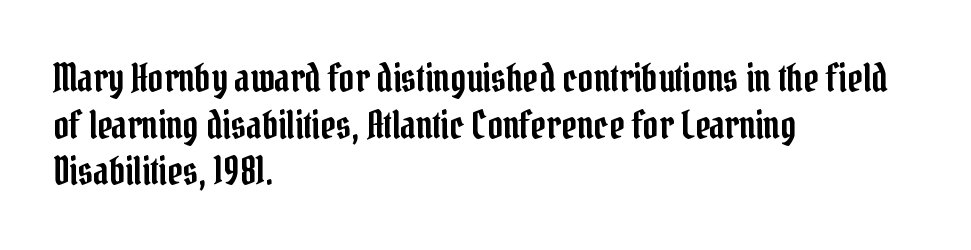
{"serif": "yes", "italic": "no", "width": "condensed", "stroke_contrast": "low", "x_height": "medium", "monospaced": "no", "underline": "no", "align": "left", "line_spacing_ratio": 1.23, "letter_spacing": "normal", "letter_spacing_em": 0.0, "glyph_px": 38}
